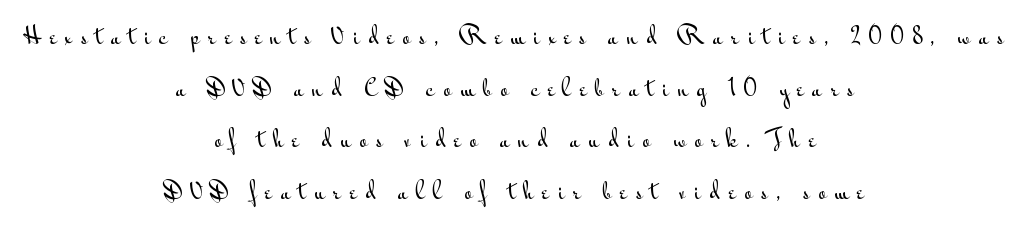
Q: Is the text underlined? A: No.
Q: How is the paragraph aligned? A: Centered.
Q: Is the spacing between letters normal or unusually wide? A: Unusually wide.
Q: Is the spacing between lines tight, normal or loose? A: Loose.
